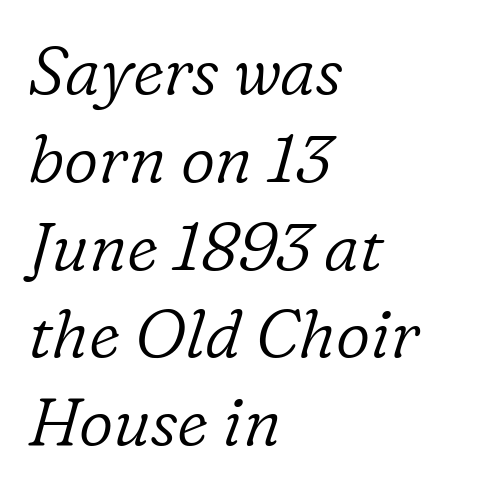
Q: Is the text bold? A: No.
Q: Is the text italic (slanted)? A: Yes, it leans right by about 16 degrees.
Q: Is the typeface a serif or a sans-serif typeface? A: Serif.
Q: Is the text underlined? A: No.
Q: How is the paragraph aligned? A: Left-aligned.
Q: Is the spacing between letters normal or unusually wide? A: Normal.
Q: Is the spacing between lines tight, normal or loose? A: Normal.
Q: Width (condensed, normal, or wide)? A: Normal.
Q: Stroke contrast? A: Low.
Q: x-height? A: Medium.
Q: Monospaced? A: No.
